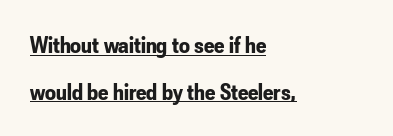
{"italic": "no", "bold": "yes", "underline": "yes", "align": "left", "line_spacing": "loose", "line_spacing_ratio": 1.94, "letter_spacing": "normal", "letter_spacing_em": 0.0, "glyph_px": 24}
